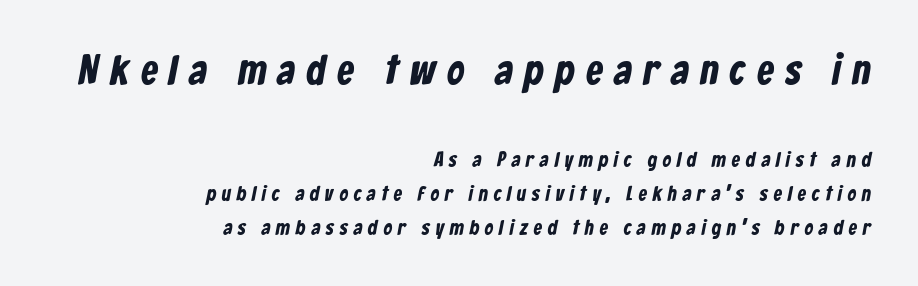
Q: Is the text bold? A: Yes.
Q: Is the typeface a serif or a sans-serif typeface? A: Sans-serif.
Q: Is the text underlined? A: No.
Q: How is the paragraph aligned? A: Right-aligned.
Q: Is the spacing between letters normal or unusually wide? A: Unusually wide.
Q: Is the spacing between lines tight, normal or loose? A: Normal.
Q: Which block of text is set in a larger size, the first (top) or the second (bottom)? A: The first (top) one.
Q: Width (condensed, normal, or wide)? A: Condensed.
Q: Stroke contrast? A: Low.
Q: x-height? A: Medium.
Q: Monospaced? A: No.
